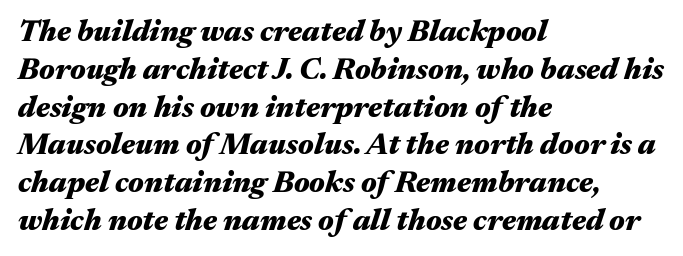
The image shows 30 px heavy, wide type, italic (leaning right); set left-aligned, normal line spacing (1.26x), normal letter spacing, not underlined; medium stroke contrast and a medium x-height.
